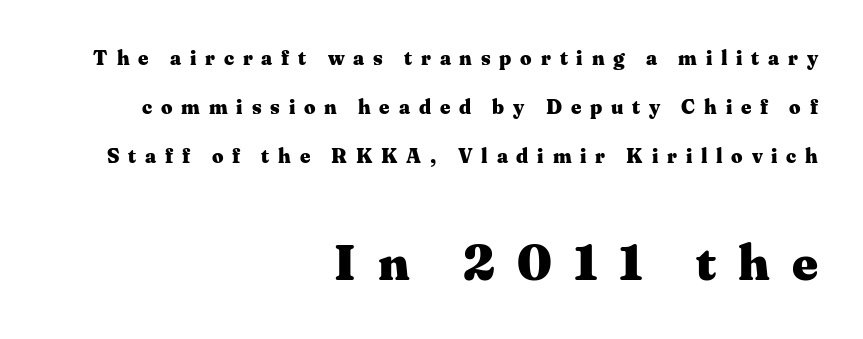
Block two is the big one; block one sits smaller above it. You could only call the tracking loose — the letters float apart. Compared with an ordinary text face, these strokes are far heavier — a full bold. Proportional: the letters do not fall into vertical columns. Caption: multi-line text, flush right, ragged left. Rule under the text: the space is simply empty.
